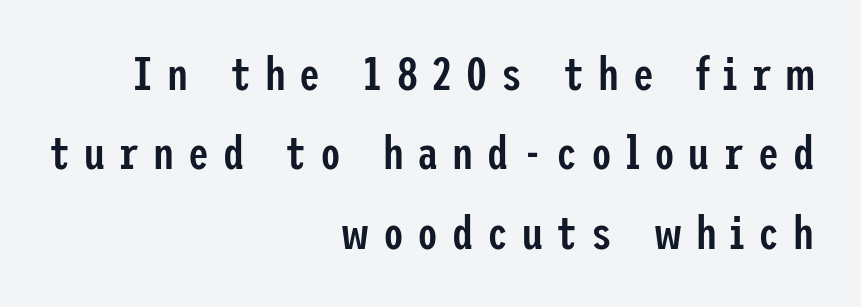
Horizontal bands of white between lines are of average thickness. This rendering employs a face without finishing strokes, i.e., a sans-serif. The letters stand upright; this is a roman face. The tracking jumps out immediately: characters are airy and widely separated. The glyphs have the mass of a demibold cut, below bold.
